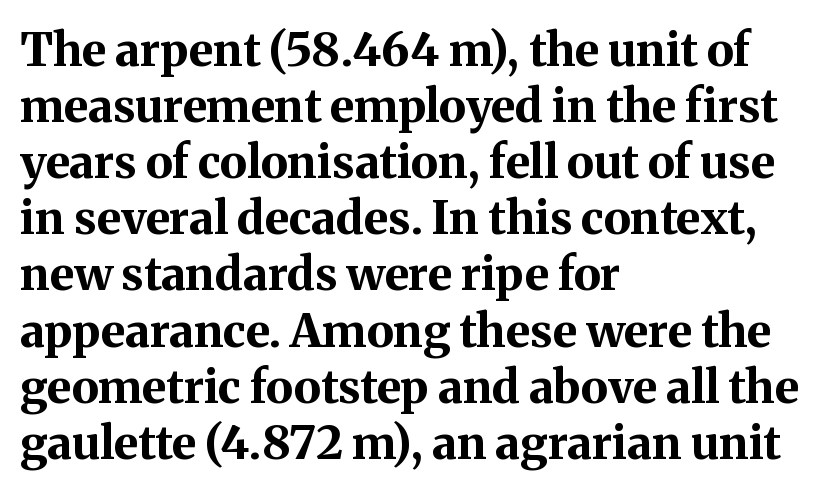
The image shows 46 px bold serif type, upright; set left-aligned, line spacing 1.22x, normal letter spacing, not underlined; medium stroke contrast and a medium x-height.
